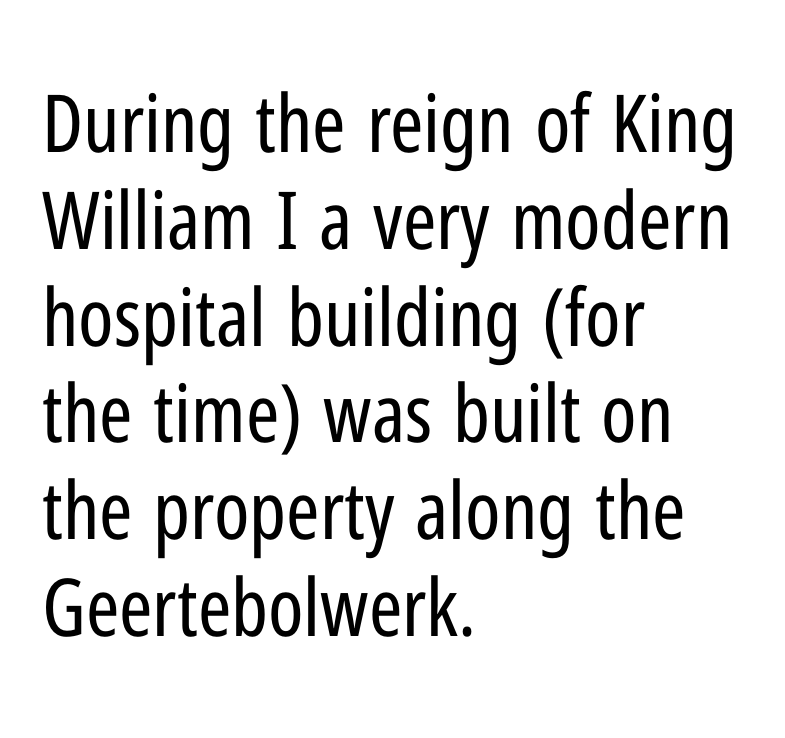
Q: Is the text bold? A: No.
Q: Is the text italic (slanted)? A: No, it is upright.
Q: Is the typeface a serif or a sans-serif typeface? A: Sans-serif.
Q: Is the text underlined? A: No.
Q: How is the paragraph aligned? A: Left-aligned.
Q: Is the spacing between letters normal or unusually wide? A: Normal.
Q: Width (condensed, normal, or wide)? A: Condensed.
Q: Stroke contrast? A: Low.
Q: x-height? A: Medium.
Q: Monospaced? A: No.
